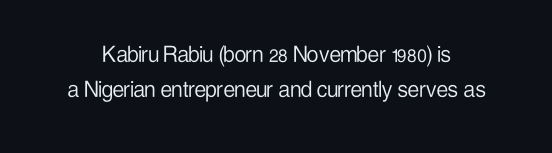
The image shows 26 px text type, upright; set normal line spacing (1.35x), normal letter spacing, not underlined.
